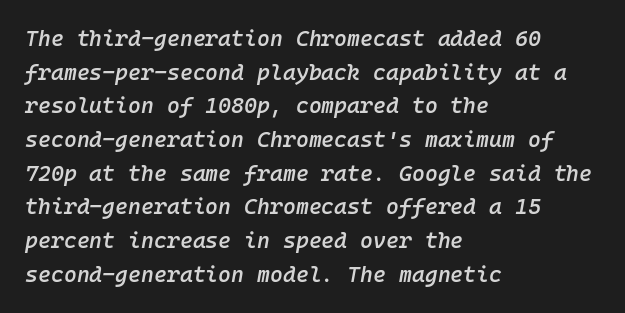
{"italic": "yes", "lean": "right", "slant_degrees": 10, "bold": "semi", "underline": "no", "align": "left", "line_spacing": "normal", "line_spacing_ratio": 1.53, "letter_spacing": "normal", "letter_spacing_em": 0.0, "glyph_px": 22}
